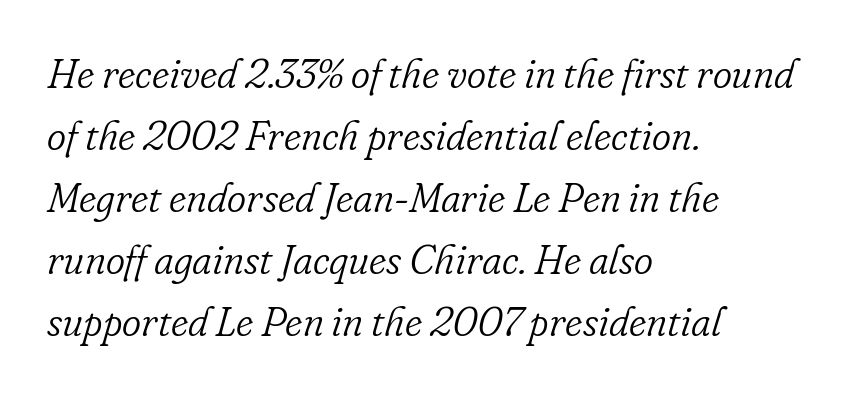
Q: Is the text bold? A: No.
Q: Is the text italic (slanted)? A: Yes, it leans right by about 16 degrees.
Q: Is the typeface a serif or a sans-serif typeface? A: Serif.
Q: Is the text underlined? A: No.
Q: How is the paragraph aligned? A: Left-aligned.
Q: Is the spacing between letters normal or unusually wide? A: Normal.
Q: Is the spacing between lines tight, normal or loose? A: Normal.
Q: Width (condensed, normal, or wide)? A: Normal.
Q: Stroke contrast? A: Low.
Q: x-height? A: Small.
Q: Monospaced? A: No.
